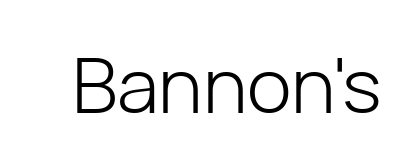
{"serif": "no", "italic": "no", "bold": "no", "weight": "light", "width": "normal", "stroke_contrast": "low", "x_height": "medium", "monospaced": "no", "underline": "no", "letter_spacing": "normal", "letter_spacing_em": 0.0, "glyph_px": 76}
